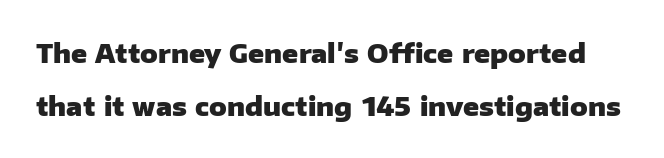
Q: Is the text bold? A: Yes.
Q: Is the text italic (slanted)? A: No, it is upright.
Q: Is the text underlined? A: No.
Q: Is the spacing between letters normal or unusually wide? A: Normal.
Q: Is the spacing between lines tight, normal or loose? A: Loose.
